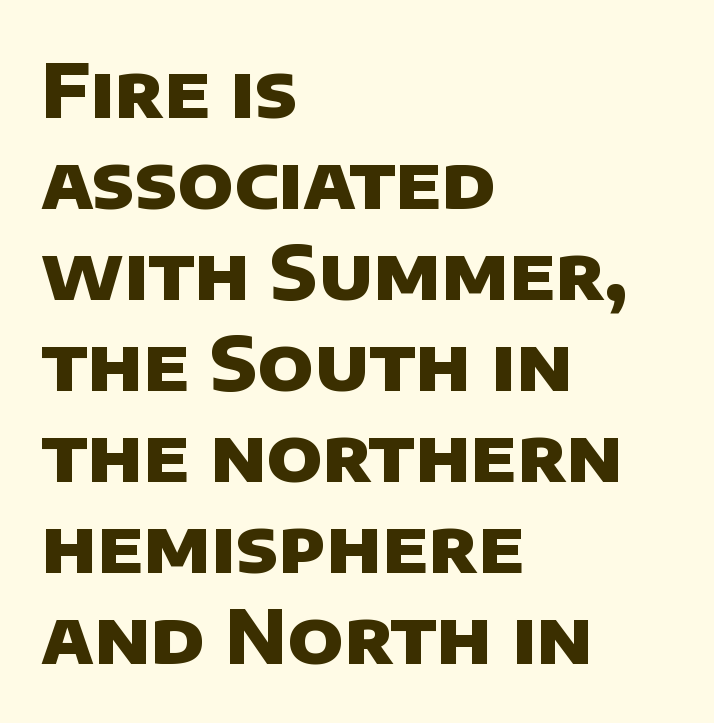
The image shows 74 px heavy sans-serif type; set left-aligned, line spacing 1.23x, normal letter spacing, not underlined; low stroke contrast and a large x-height.
